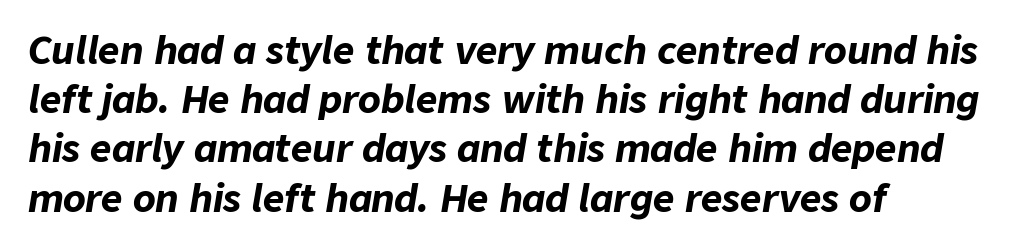
Q: Is the text bold? A: Yes.
Q: Is the text italic (slanted)? A: Yes, it leans right by about 9 degrees.
Q: Is the text underlined? A: No.
Q: How is the paragraph aligned? A: Left-aligned.
Q: Is the spacing between letters normal or unusually wide? A: Normal.
Q: Is the spacing between lines tight, normal or loose? A: Normal.
Q: Width (condensed, normal, or wide)? A: Normal.
Q: Stroke contrast? A: Low.
Q: x-height? A: Medium.
Q: Monospaced? A: No.
